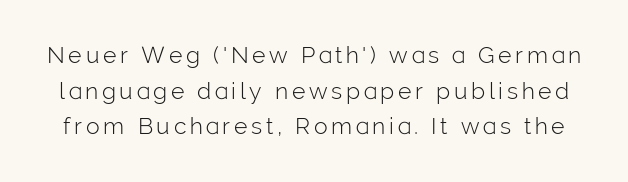
Q: Is the text bold? A: No.
Q: Is the text italic (slanted)? A: No, it is upright.
Q: Is the text underlined? A: No.
Q: Is the spacing between lines tight, normal or loose? A: Normal.
